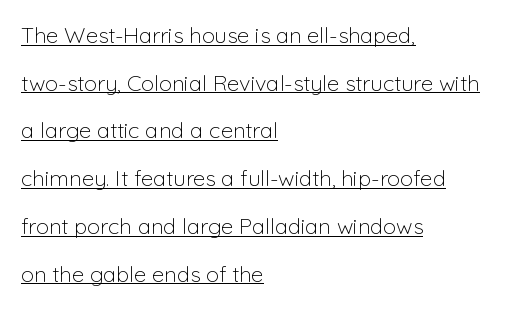
{"italic": "no", "bold": "no", "underline": "yes", "align": "left", "line_spacing": "loose", "line_spacing_ratio": 2.17, "letter_spacing": "normal", "letter_spacing_em": 0.0, "glyph_px": 22}
